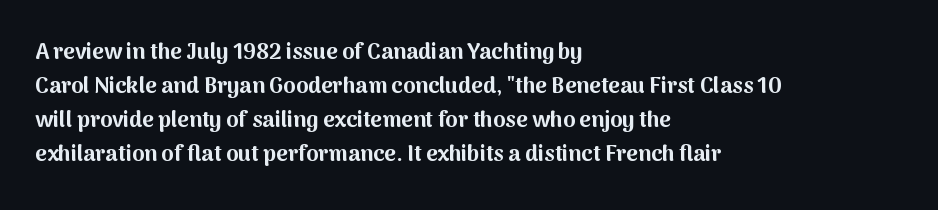
The image shows 22 px bold type, upright; set left-aligned, normal line spacing (1.55x), normal letter spacing, not underlined.
